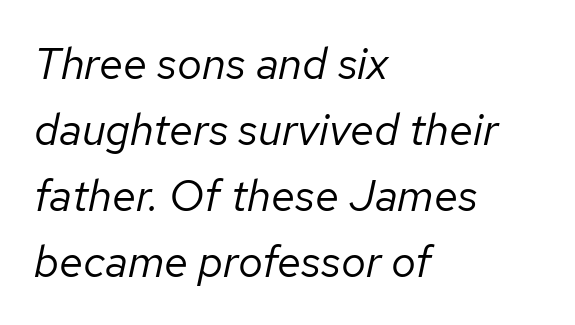
The image shows 44 px regular-weight type, italic (leaning right); set left-aligned, normal line spacing (1.5x), normal letter spacing, not underlined; low stroke contrast and a medium x-height.
